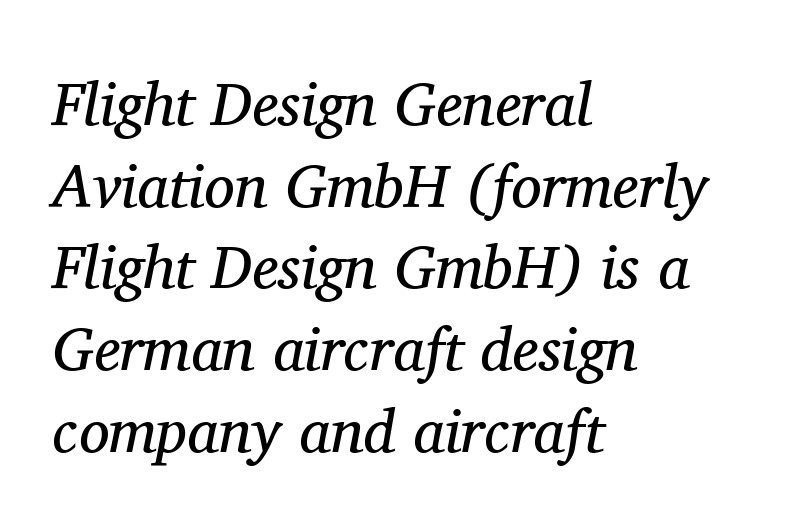
Q: Is the text bold? A: No.
Q: Is the text italic (slanted)? A: Yes, it leans right by about 11 degrees.
Q: Is the typeface a serif or a sans-serif typeface? A: Serif.
Q: Is the text underlined? A: No.
Q: How is the paragraph aligned? A: Left-aligned.
Q: Is the spacing between letters normal or unusually wide? A: Normal.
Q: Is the spacing between lines tight, normal or loose? A: Normal.
Q: Width (condensed, normal, or wide)? A: Normal.
Q: Stroke contrast? A: Medium.
Q: x-height? A: Medium.
Q: Monospaced? A: No.
